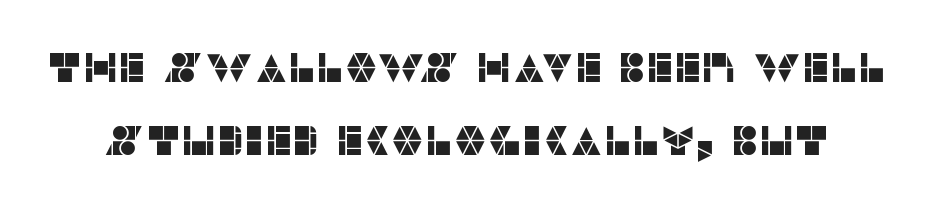
{"serif": "no", "italic": "no", "width": "normal", "stroke_contrast": "low", "x_height": "large", "monospaced": "no", "underline": "no", "line_spacing_ratio": 1.75, "letter_spacing": "normal", "letter_spacing_em": 0.0, "glyph_px": 42}
